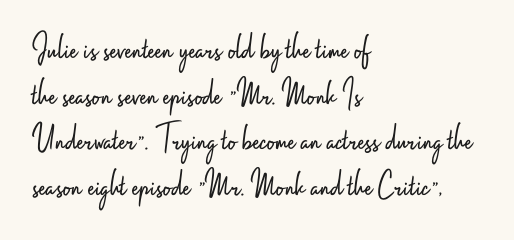
Q: Is the text bold? A: No.
Q: Is the text italic (slanted)? A: Yes.
Q: Is the typeface a serif or a sans-serif typeface? A: Sans-serif.
Q: Is the text underlined? A: No.
Q: How is the paragraph aligned? A: Left-aligned.
Q: Is the spacing between letters normal or unusually wide? A: Normal.
Q: Width (condensed, normal, or wide)? A: Condensed.
Q: Stroke contrast? A: Low.
Q: x-height? A: Small.
Q: Monospaced? A: No.
